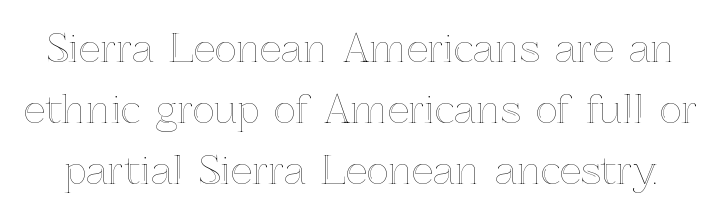
The image shows 38 px text type, upright; set normal line spacing (1.6x), normal letter spacing, not underlined; a medium x-height.
